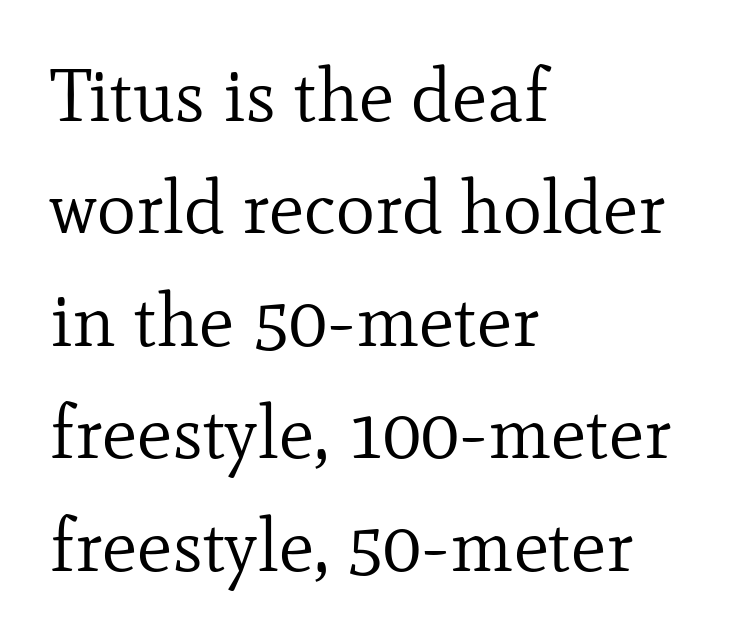
In terms of leading, this rendering sits right in the middle. Compared with typical body copy, the letter spacing here is the same. Stems and bowls with no extra thickness — not bold. Unmarked baselines from the first word to the last.
